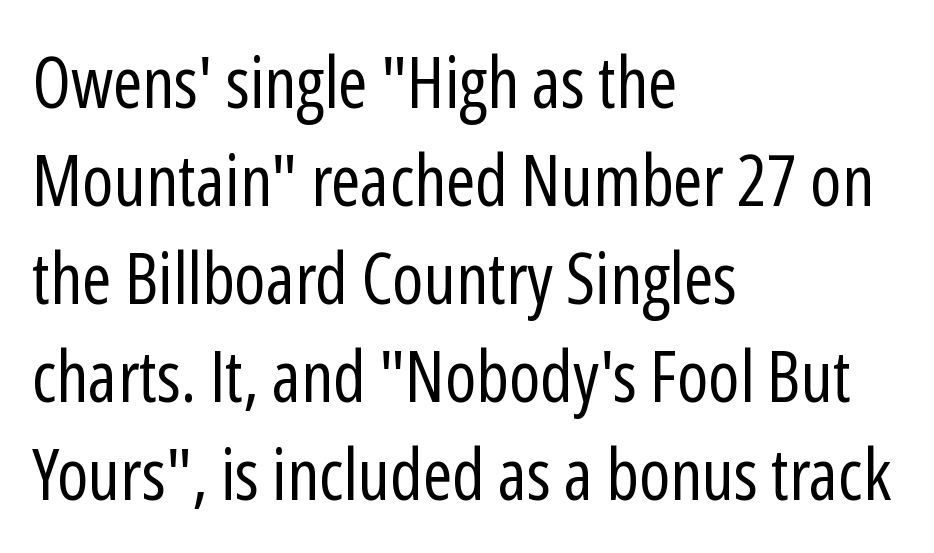
The image shows 71 px regular-weight, condensed sans-serif type, upright; set left-aligned, normal line spacing (1.38x), normal letter spacing, not underlined; low stroke contrast and a medium x-height.
